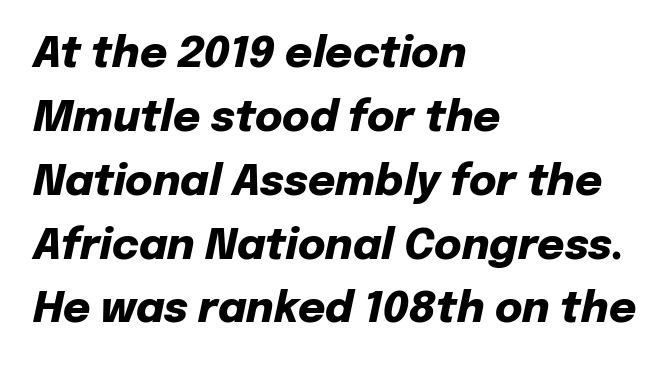
The image shows 42 px heavy type, italic (leaning right); set left-aligned, normal line spacing (1.52x), normal letter spacing, not underlined; low stroke contrast and a medium x-height.
